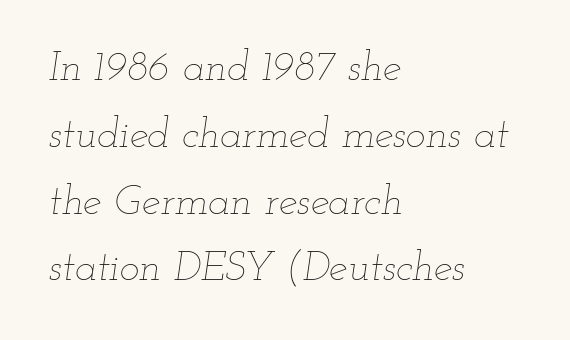
{"italic": "yes", "lean": "right", "slant_degrees": 12, "bold": "no", "weight": "thin", "width": "wide", "stroke_contrast": "low", "x_height": "small", "monospaced": "no", "underline": "no", "align": "left", "line_spacing": "normal", "line_spacing_ratio": 1.59, "letter_spacing": "normal", "letter_spacing_em": 0.0, "glyph_px": 42}
